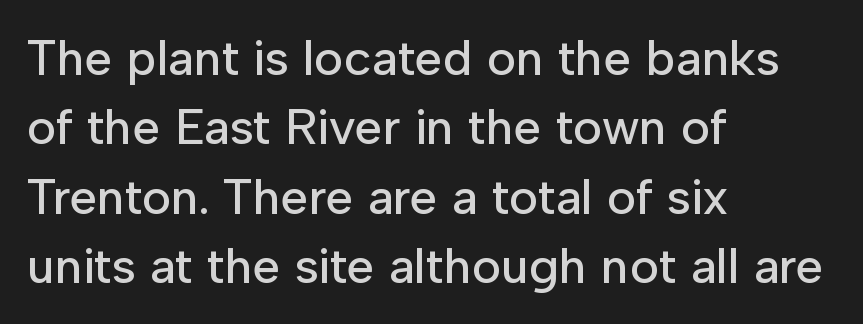
Q: Is the text italic (slanted)? A: No, it is upright.
Q: Is the typeface a serif or a sans-serif typeface? A: Sans-serif.
Q: Is the text underlined? A: No.
Q: How is the paragraph aligned? A: Left-aligned.
Q: Is the spacing between letters normal or unusually wide? A: Normal.
Q: Is the spacing between lines tight, normal or loose? A: Normal.
Q: Width (condensed, normal, or wide)? A: Normal.
Q: Stroke contrast? A: Low.
Q: x-height? A: Medium.
Q: Monospaced? A: No.
